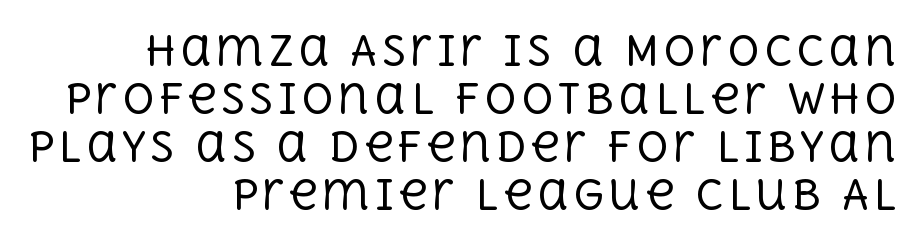
Ordinary non-slanted type is in use. All the whitespace from short lines collects on the left. Decoration check: the copy has no underline. I'd call this a serif setting — the letters wear small feet.
